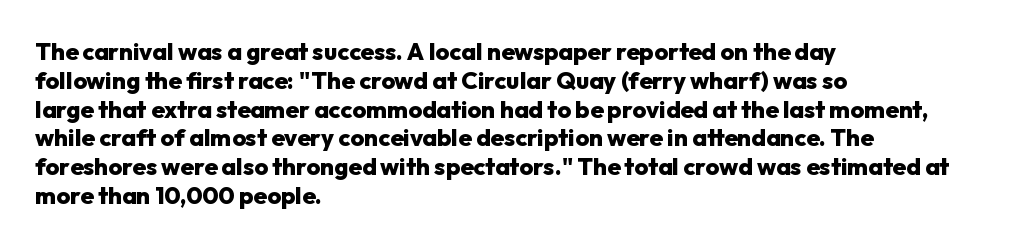
A classic flush-left, rag-right setting is used for this passage. Plenty of ink on the page — the face is bold. A typesetter would mark this as roman, not italic. In terms of letterspacing, this is plain default setting. The zone under the glyphs is completely vacant.
